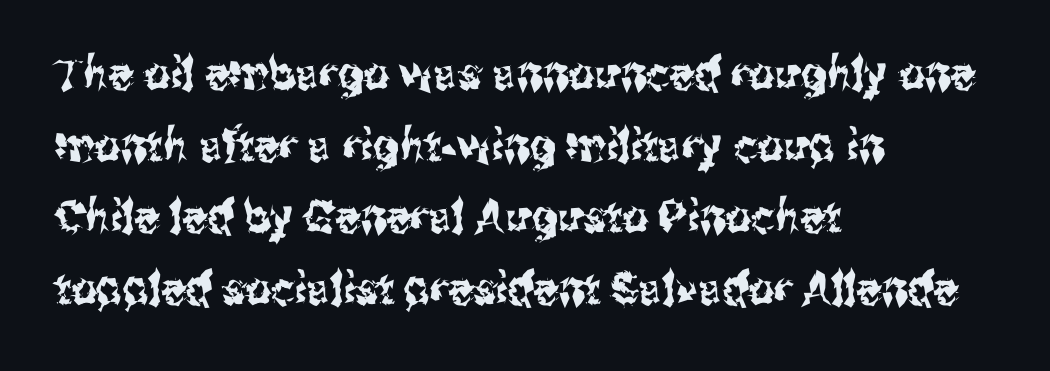
{"serif": "no", "italic": "no", "width": "condensed", "stroke_contrast": "medium", "x_height": "medium", "monospaced": "no", "underline": "no", "align": "left", "line_spacing": "normal", "line_spacing_ratio": 1.59, "letter_spacing": "normal", "letter_spacing_em": 0.0, "glyph_px": 45}
